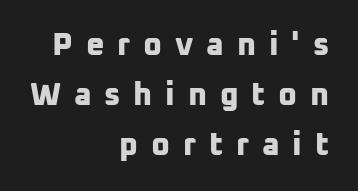
This sample keeps an unexceptional amount of space between lines. Beneath every word, the page is bare. Proportional: the letters do not fall into vertical columns. This sample is right-justified, so line beginnings fall wherever the words allow. A full-strength bold gives these letters their thick strokes. What kind of face is this? One without serifs — a sans.
